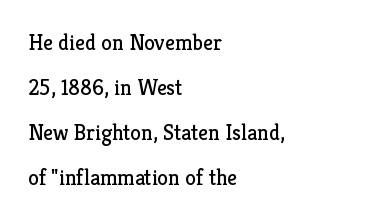
Q: Is the text bold? A: No.
Q: Is the text italic (slanted)? A: No, it is upright.
Q: Is the text underlined? A: No.
Q: How is the paragraph aligned? A: Left-aligned.
Q: Is the spacing between letters normal or unusually wide? A: Normal.
Q: Is the spacing between lines tight, normal or loose? A: Loose.
